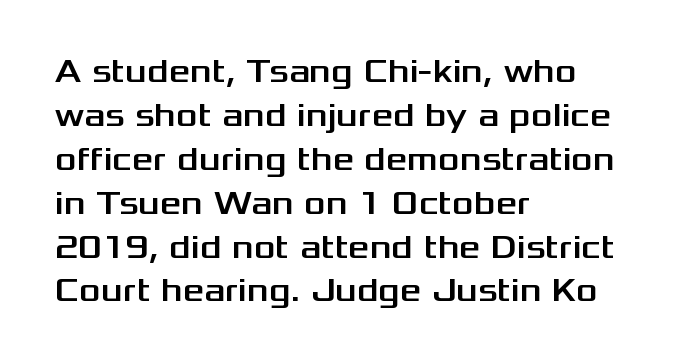
The image shows 33 px wide sans-serif type, upright; set left-aligned, normal line spacing (1.33x), normal letter spacing, not underlined; medium stroke contrast and a medium x-height.
